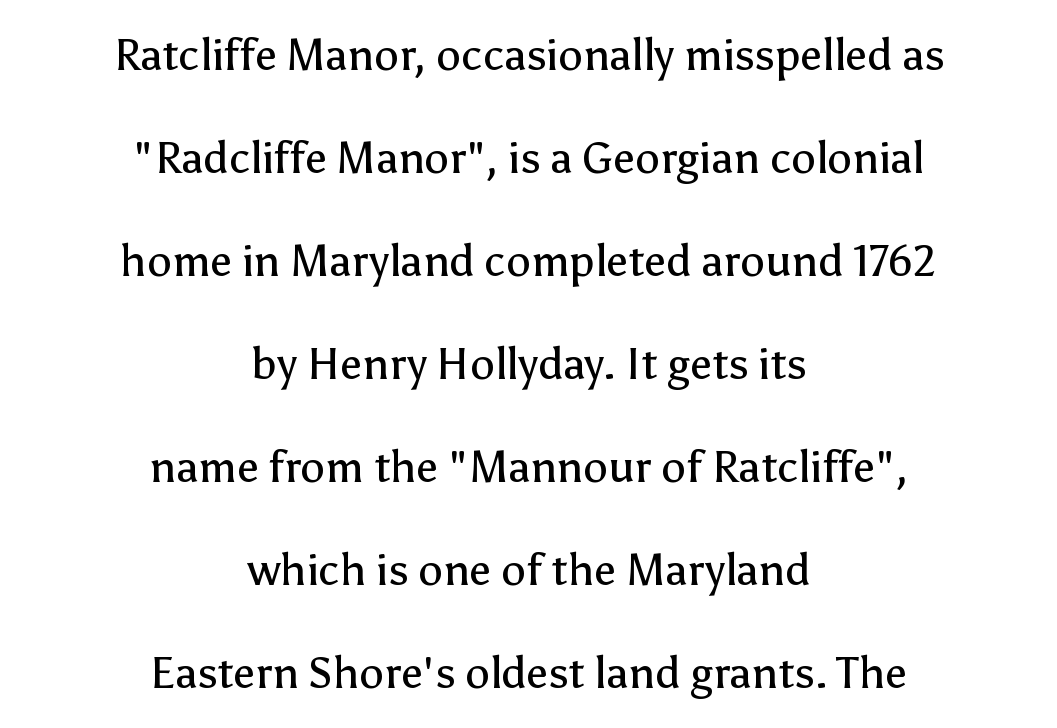
{"serif": "no", "italic": "no", "bold": "no", "weight": "regular", "width": "normal", "stroke_contrast": "low", "x_height": "medium", "monospaced": "no", "underline": "no", "align": "center", "line_spacing": "loose", "line_spacing_ratio": 2.34, "letter_spacing": "normal", "letter_spacing_em": 0.0, "glyph_px": 44}
